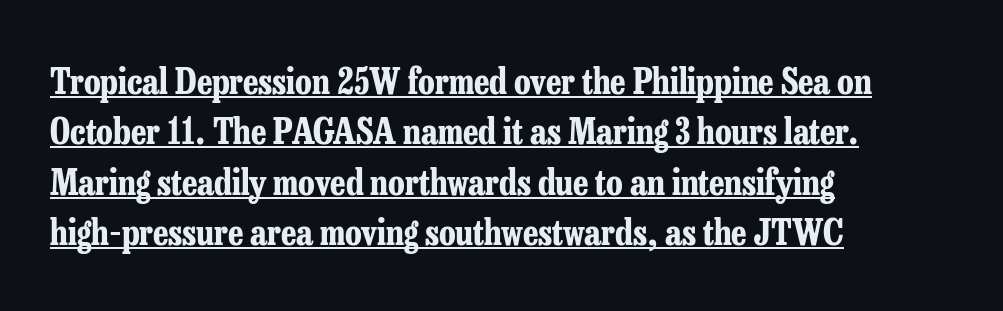
Q: Is the text bold? A: Yes.
Q: Is the text italic (slanted)? A: No, it is upright.
Q: Is the typeface a serif or a sans-serif typeface? A: Serif.
Q: Is the text underlined? A: Yes.
Q: How is the paragraph aligned? A: Left-aligned.
Q: Is the spacing between letters normal or unusually wide? A: Normal.
Q: Is the spacing between lines tight, normal or loose? A: Normal.
Q: Width (condensed, normal, or wide)? A: Condensed.
Q: Stroke contrast? A: Low.
Q: x-height? A: Medium.
Q: Monospaced? A: No.
